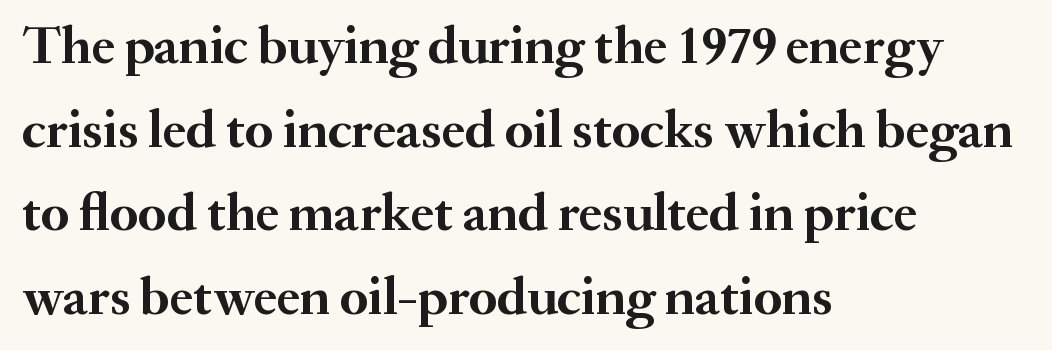
Q: Is the text bold? A: Yes.
Q: Is the text italic (slanted)? A: No, it is upright.
Q: Is the typeface a serif or a sans-serif typeface? A: Serif.
Q: Is the text underlined? A: No.
Q: How is the paragraph aligned? A: Left-aligned.
Q: Is the spacing between letters normal or unusually wide? A: Normal.
Q: Is the spacing between lines tight, normal or loose? A: Normal.
Q: Width (condensed, normal, or wide)? A: Normal.
Q: Stroke contrast? A: Medium.
Q: x-height? A: Small.
Q: Monospaced? A: No.
